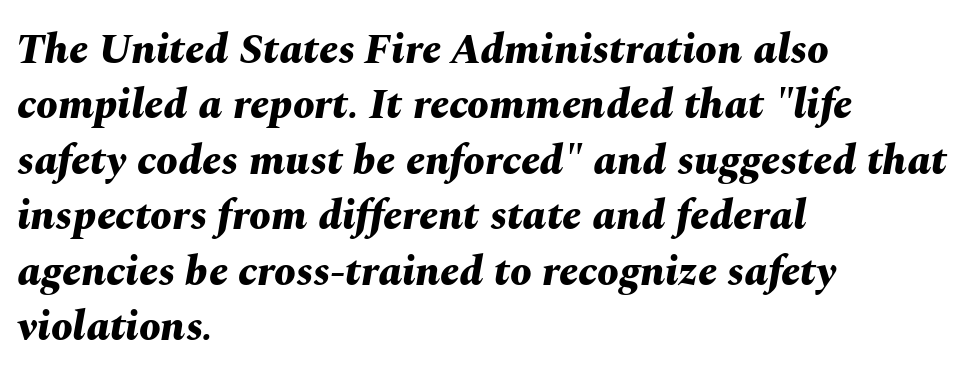
{"italic": "yes", "lean": "right", "slant_degrees": 10, "bold": "yes", "weight": "bold", "width": "normal", "stroke_contrast": "medium", "x_height": "medium", "monospaced": "no", "underline": "no", "align": "left", "line_spacing": "normal", "line_spacing_ratio": 1.29, "letter_spacing": "normal", "letter_spacing_em": 0.0, "glyph_px": 43}
